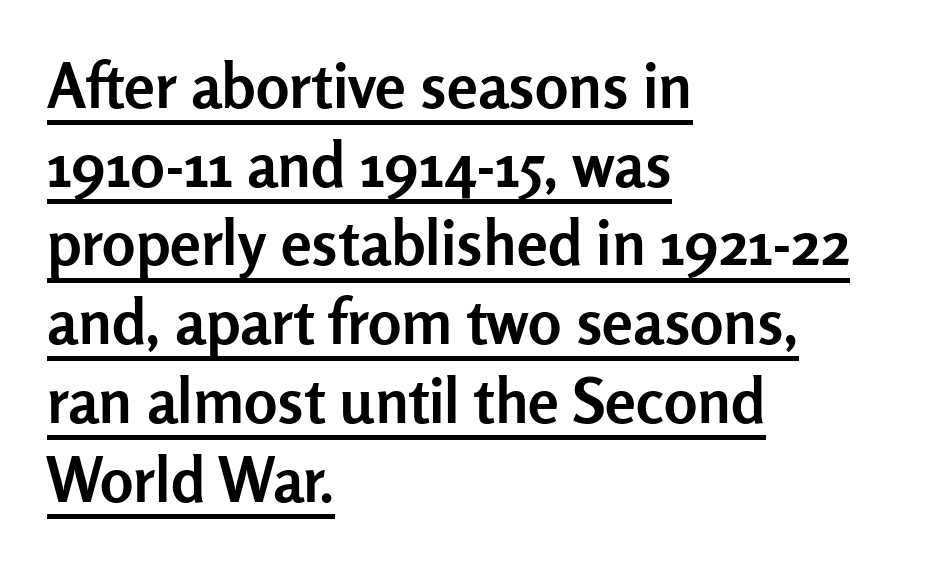
Q: Is the text bold? A: Yes.
Q: Is the text italic (slanted)? A: No, it is upright.
Q: Is the typeface a serif or a sans-serif typeface? A: Sans-serif.
Q: Is the text underlined? A: Yes.
Q: How is the paragraph aligned? A: Left-aligned.
Q: Is the spacing between letters normal or unusually wide? A: Normal.
Q: Is the spacing between lines tight, normal or loose? A: Normal.
Q: Width (condensed, normal, or wide)? A: Normal.
Q: Stroke contrast? A: Low.
Q: x-height? A: Medium.
Q: Monospaced? A: No.
